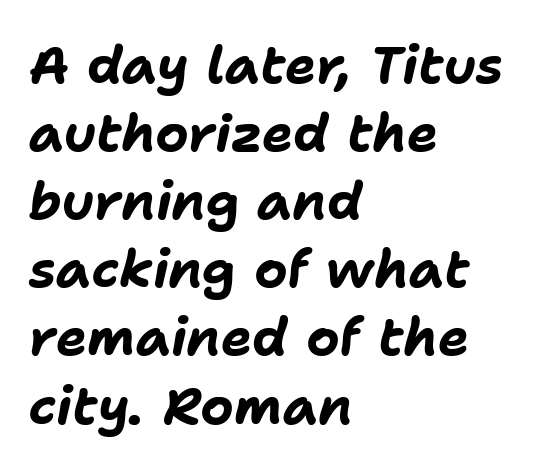
{"italic": "yes", "lean": "right", "slant_degrees": 11, "bold": "yes", "weight": "bold", "width": "normal", "stroke_contrast": "low", "x_height": "medium", "monospaced": "no", "underline": "no", "align": "left", "line_spacing": "normal", "line_spacing_ratio": 1.31, "letter_spacing": "normal", "letter_spacing_em": 0.0, "glyph_px": 52}
